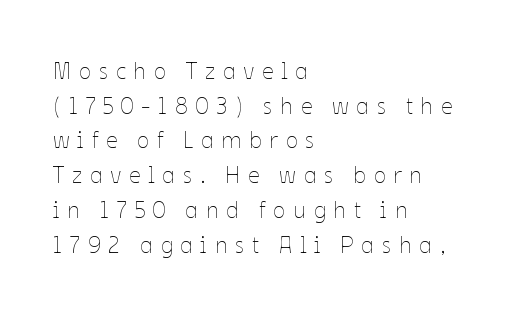
Q: Is the text bold? A: No.
Q: Is the text italic (slanted)? A: No, it is upright.
Q: Is the text underlined? A: No.
Q: How is the paragraph aligned? A: Left-aligned.
Q: Is the spacing between letters normal or unusually wide? A: Unusually wide.
Q: Is the spacing between lines tight, normal or loose? A: Normal.
